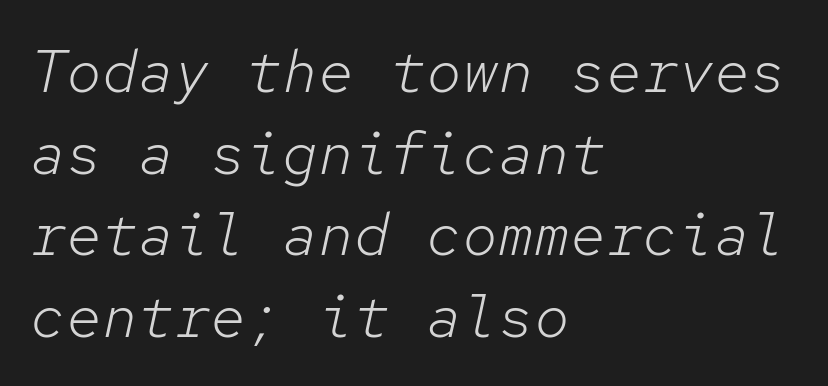
The image shows 60 px light type, italic (leaning right), monospaced; set left-aligned, normal line spacing (1.36x), normal letter spacing, not underlined; low stroke contrast and a medium x-height.
